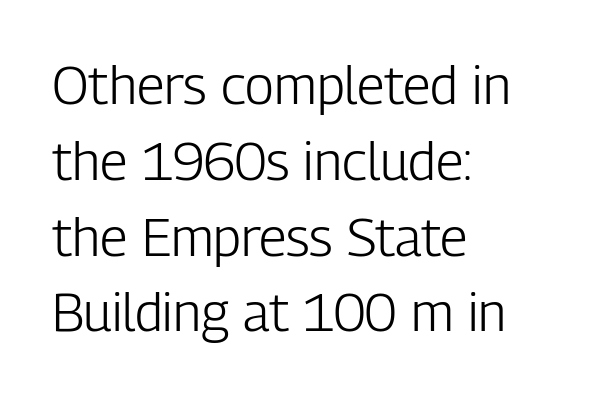
Q: Is the text bold? A: No.
Q: Is the text italic (slanted)? A: No, it is upright.
Q: Is the typeface a serif or a sans-serif typeface? A: Sans-serif.
Q: Is the text underlined? A: No.
Q: How is the paragraph aligned? A: Left-aligned.
Q: Is the spacing between letters normal or unusually wide? A: Normal.
Q: Is the spacing between lines tight, normal or loose? A: Normal.
Q: Width (condensed, normal, or wide)? A: Condensed.
Q: Stroke contrast? A: Low.
Q: x-height? A: Medium.
Q: Monospaced? A: No.
